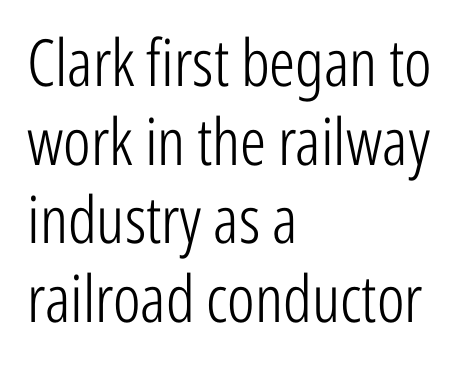
Style check: upright. Is the stroke heavy? The answer is a plain regular-or-lighter. Think of a printed novel: that variable character pitch is what you see here. Grotesque or geometric, the face here clearly has no serifs. Descenders hang freely into open space. Between one letter and the next there's only the usual sliver of space.
